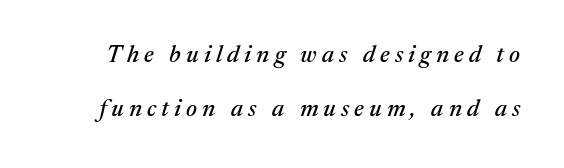
The image shows 24 px text type, italic (leaning right); set loose line spacing (2.26x), unusually wide letter spacing (+0.21 em), not underlined.
